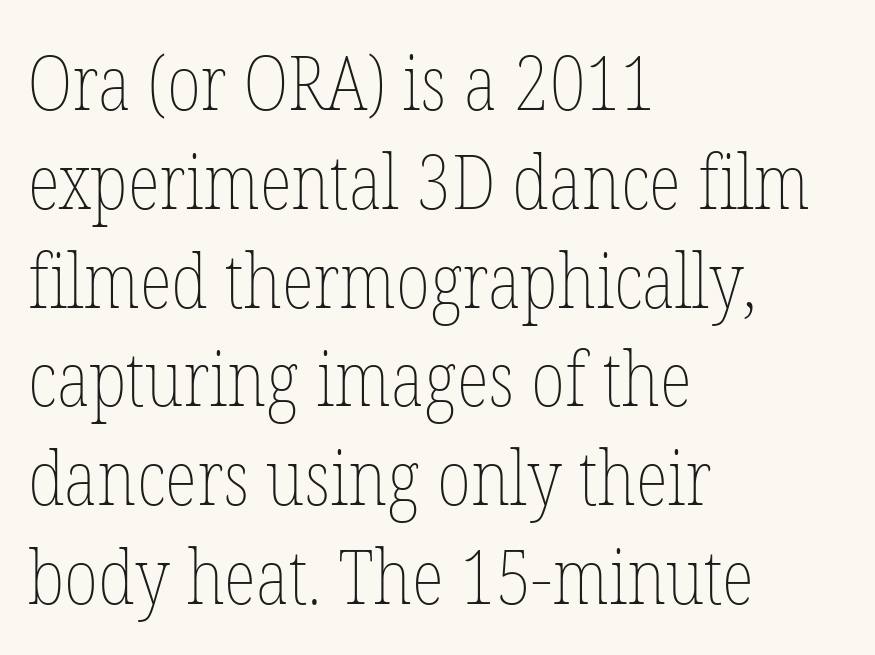
The area under the type is left untouched. The weight would be labelled regular, book, light, or lighter still. Is there any slant? The stems are plumb. The text block is weighted toward the left margin, trailing off unevenly rightward. Short note: letters normally spaced.
